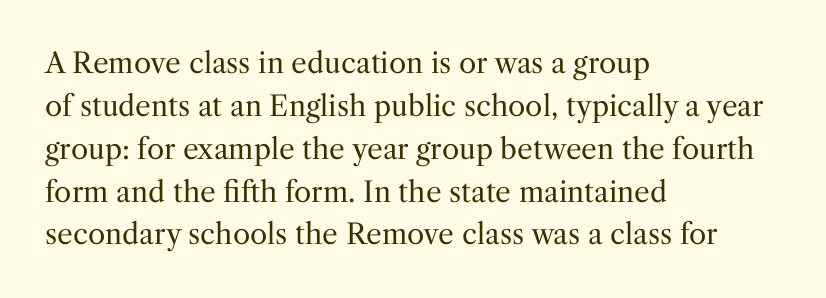
{"serif": "yes", "italic": "no", "bold": "no", "weight": "regular", "width": "normal", "stroke_contrast": "medium", "x_height": "medium", "monospaced": "no", "underline": "no", "align": "left", "line_spacing": "normal", "line_spacing_ratio": 1.53, "letter_spacing": "normal", "letter_spacing_em": 0.0, "glyph_px": 28}
